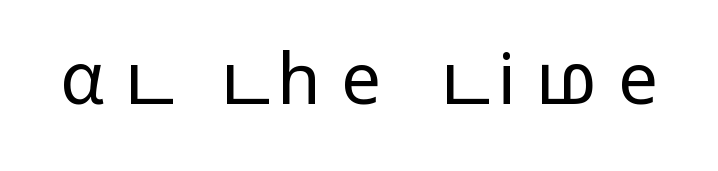
The letters are spread apart with noticeably loose tracking. Think of a printed novel: that variable character pitch is what you see here. Caption: face not bold, strokes unweighted. The typography opts for an upright posture over an oblique one.
